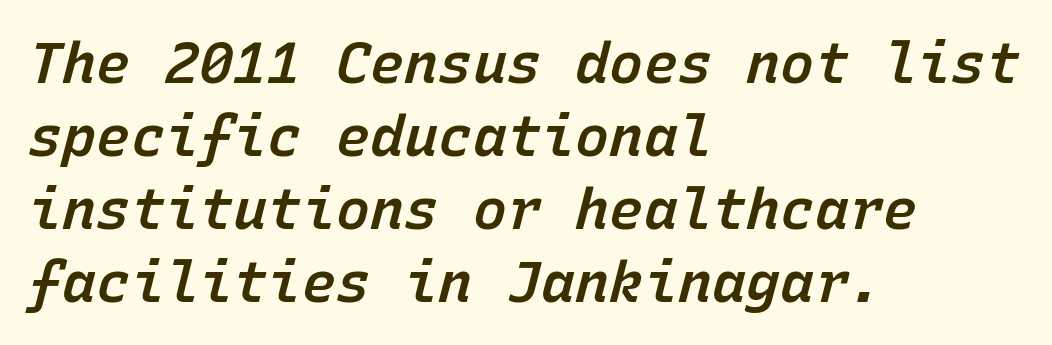
{"italic": "yes", "lean": "right", "slant_degrees": 15, "bold": "semi", "weight": "semibold", "width": "normal", "stroke_contrast": "low", "x_height": "medium", "monospaced": "yes", "underline": "no", "align": "left", "line_spacing": "normal", "line_spacing_ratio": 1.28, "letter_spacing": "normal", "letter_spacing_em": 0.0, "glyph_px": 57}
